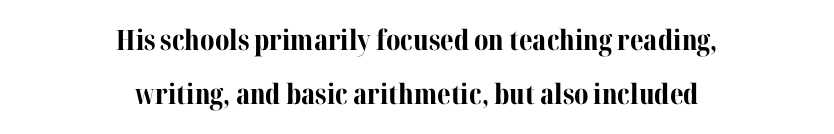
Q: Is the text bold? A: Yes.
Q: Is the text italic (slanted)? A: No, it is upright.
Q: Is the typeface a serif or a sans-serif typeface? A: Serif.
Q: Is the text underlined? A: No.
Q: How is the paragraph aligned? A: Centered.
Q: Is the spacing between letters normal or unusually wide? A: Normal.
Q: Is the spacing between lines tight, normal or loose? A: Loose.
Q: Width (condensed, normal, or wide)? A: Normal.
Q: Stroke contrast? A: Medium.
Q: x-height? A: Medium.
Q: Monospaced? A: No.
